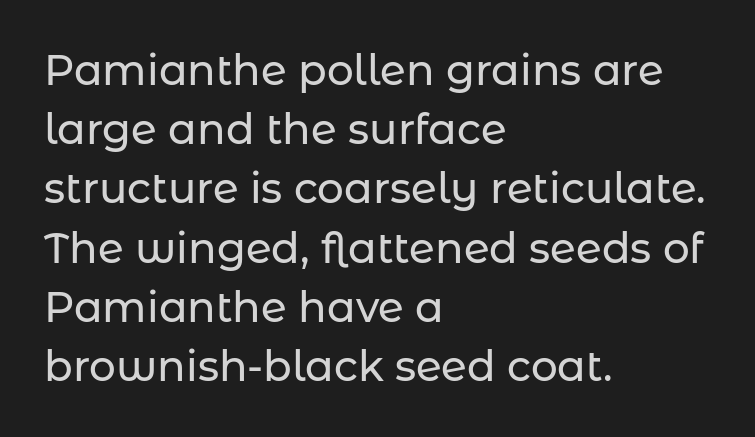
The image shows 42 px sans-serif type, upright; set left-aligned, normal line spacing (1.41x), normal letter spacing, not underlined; low stroke contrast and a medium x-height.
